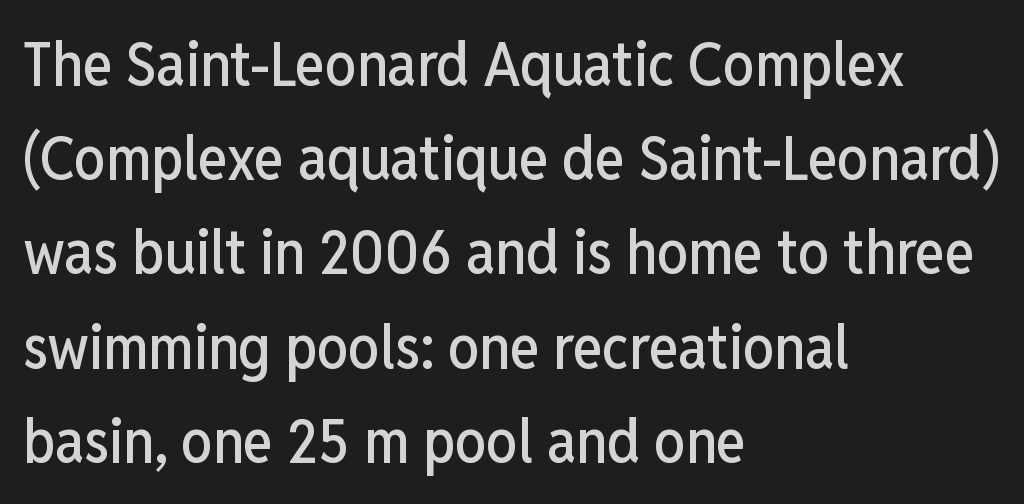
If you measured baseline to baseline, you'd find a middling distance. All the whitespace from short lines collects on the right. Check the space under the baseline: it is left empty. Do the characters align in a grid? No, the font is proportional. I'd call this a sans setting — the letters go barefoot.
